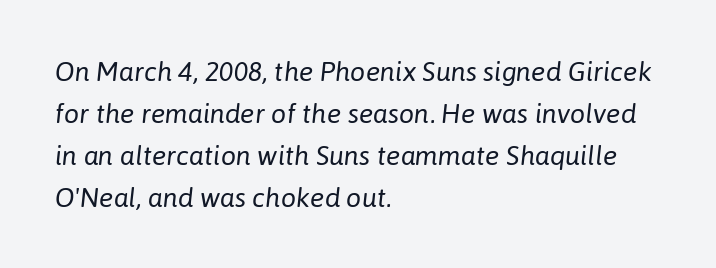
The image shows 27 px text type, italic (leaning right); set left-aligned, normal line spacing (1.55x), normal letter spacing, not underlined.
